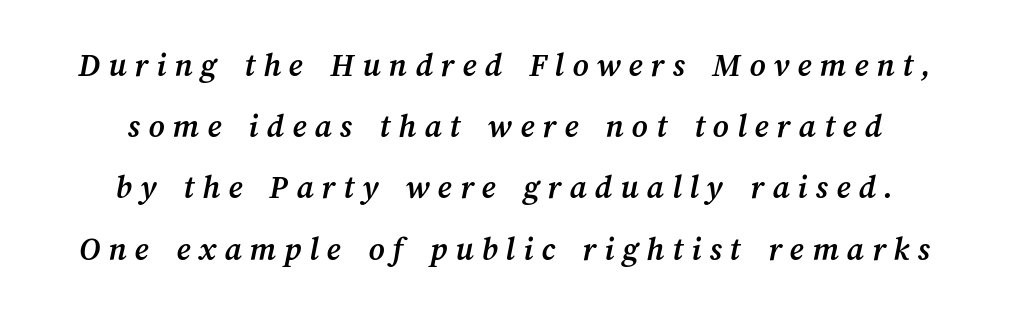
The image shows 34 px semibold type; set line spacing 1.8x, unusually wide letter spacing (+0.24 em), not underlined; medium stroke contrast and a medium x-height.
